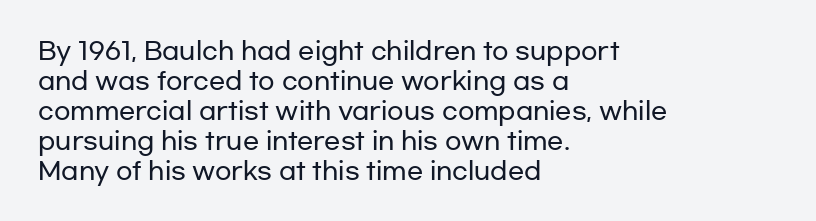
Q: Is the text italic (slanted)? A: No, it is upright.
Q: Is the text underlined? A: No.
Q: How is the paragraph aligned? A: Left-aligned.
Q: Is the spacing between letters normal or unusually wide? A: Normal.
Q: Is the spacing between lines tight, normal or loose? A: Normal.
